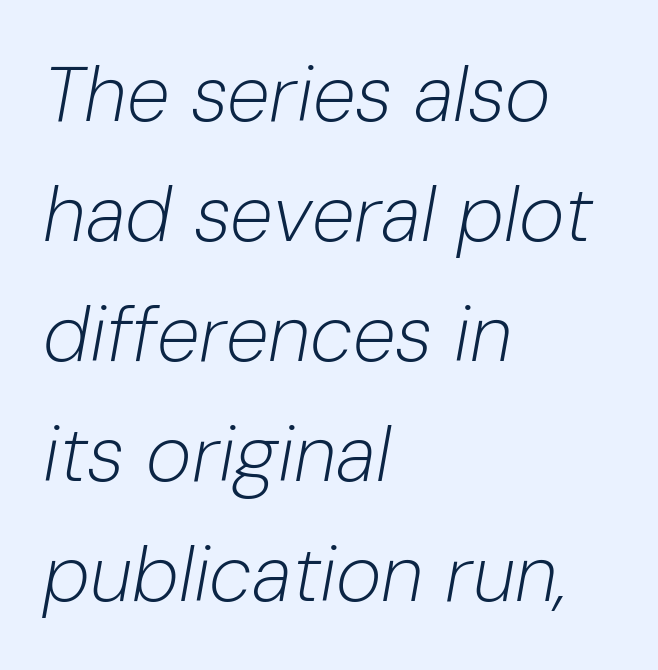
The face used here is proportionally spaced, like ordinary book or web type. Designer's note — italics engaged. Descenders are the only things crossing below the line. If you measured baseline to baseline, you'd find a middling distance. No heavy texture on the line: the type isn't bold. Compared with a centered layout, this one pins lines to the left instead.
